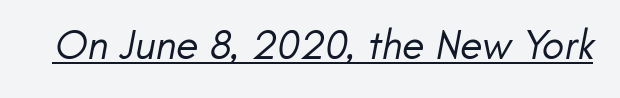
{"serif": "no", "bold": "no", "weight": "regular", "width": "normal", "stroke_contrast": "low", "x_height": "small", "monospaced": "no", "underline": "yes", "letter_spacing": "normal", "letter_spacing_em": 0.0, "glyph_px": 41}
